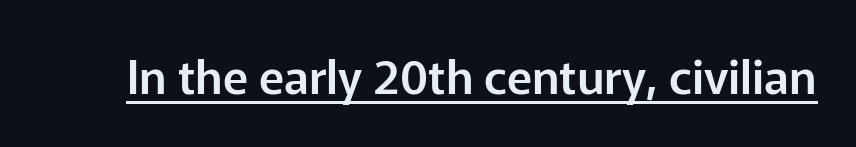
The image shows 47 px sans-serif type, upright; set normal letter spacing, underlined; low stroke contrast and a medium x-height.
